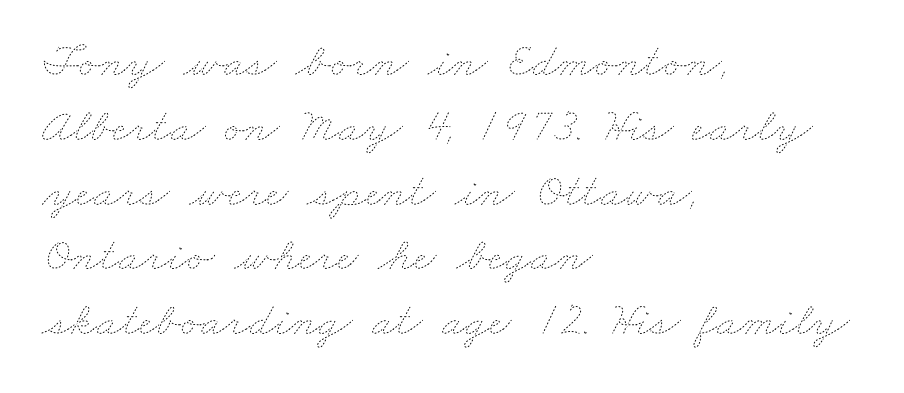
Q: Is the text bold? A: No.
Q: Is the text underlined? A: No.
Q: How is the paragraph aligned? A: Left-aligned.
Q: Is the spacing between letters normal or unusually wide? A: Normal.
Q: Is the spacing between lines tight, normal or loose? A: Normal.
Q: Width (condensed, normal, or wide)? A: Wide.
Q: Stroke contrast? A: Low.
Q: x-height? A: Small.
Q: Monospaced? A: No.
